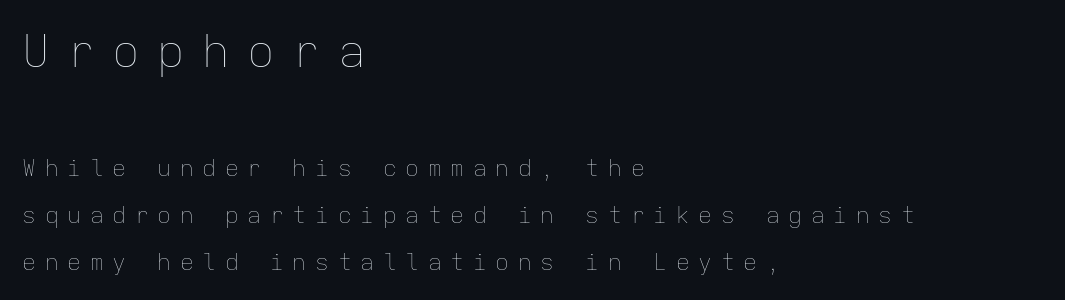
This sample has the even, mechanical cadence of fixed-width lettering. The passage is arranged the way most books set body copy — flush left. The strokes carry an ordinary text weight at most. This sample uses expanded letter spacing, leaving extra air between glyphs. A clean baseline with only descenders dipping below it.
